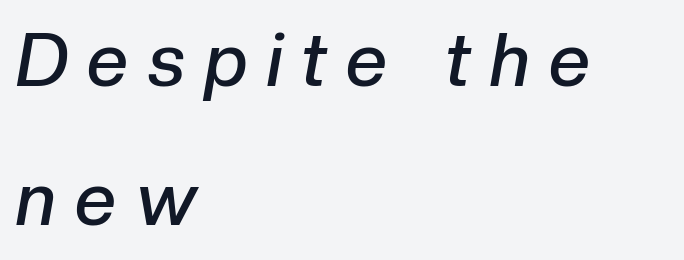
The glyphs look as if they've been sheared to an angle. A typesetter would call this proportional, since set widths differ per character. Anything drawn beneath the words? Only blank space. Where is the straight margin? On the left. Here the glyphs are tracked loosely, breaking word shapes into spaced letters.
